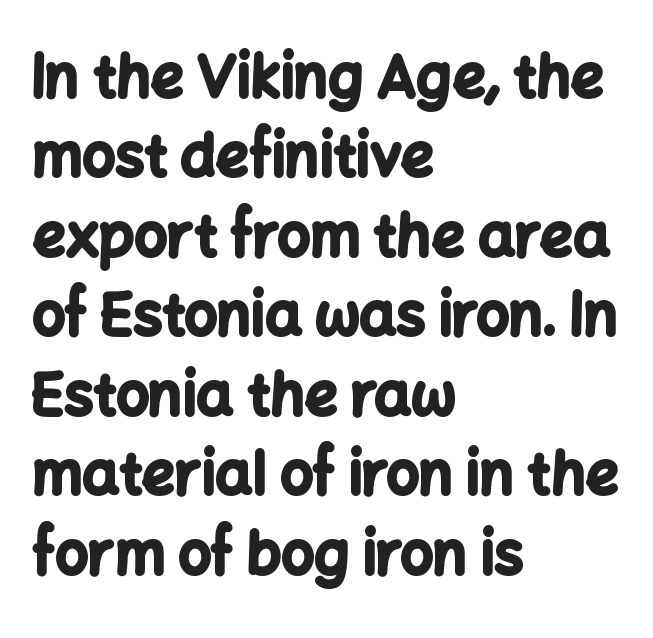
Q: Is the text bold? A: Yes.
Q: Is the text italic (slanted)? A: No, it is upright.
Q: Is the typeface a serif or a sans-serif typeface? A: Sans-serif.
Q: Is the text underlined? A: No.
Q: How is the paragraph aligned? A: Left-aligned.
Q: Is the spacing between letters normal or unusually wide? A: Normal.
Q: Is the spacing between lines tight, normal or loose? A: Normal.
Q: Width (condensed, normal, or wide)? A: Normal.
Q: Stroke contrast? A: Low.
Q: x-height? A: Medium.
Q: Monospaced? A: No.
